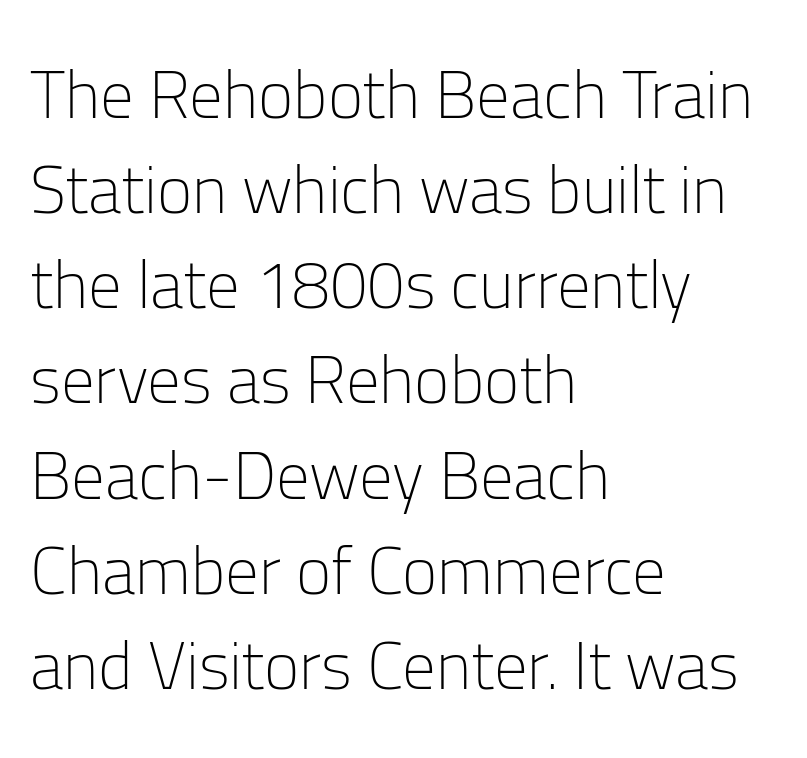
The image shows 67 px light sans-serif type, upright; set left-aligned, normal line spacing (1.42x), normal letter spacing, not underlined; low stroke contrast and a medium x-height.
